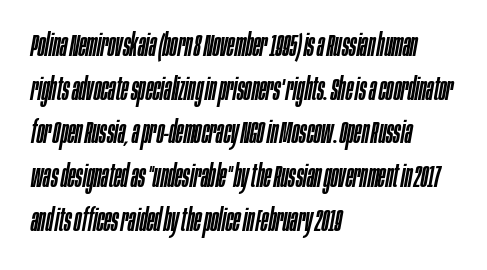
The image shows 31 px condensed type, italic (leaning right); set left-aligned, normal line spacing (1.41x), normal letter spacing, not underlined; low stroke contrast and a large x-height.
